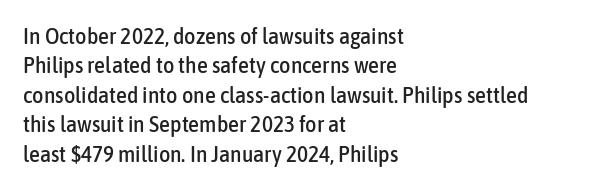
Q: Is the text italic (slanted)? A: No, it is upright.
Q: Is the text underlined? A: No.
Q: How is the paragraph aligned? A: Left-aligned.
Q: Is the spacing between letters normal or unusually wide? A: Normal.
Q: Is the spacing between lines tight, normal or loose? A: Normal.
